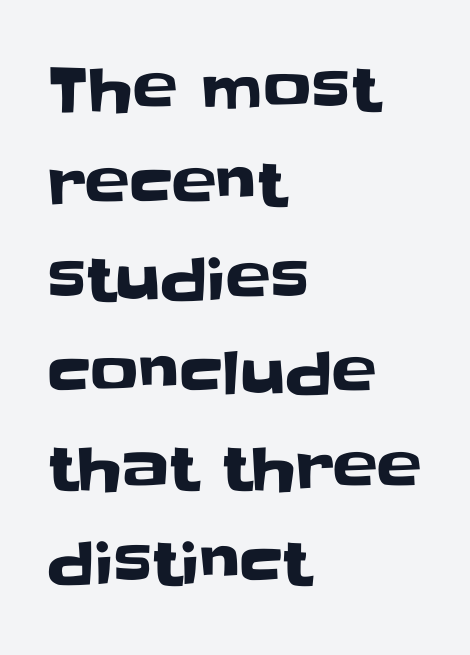
Horizontally, the lines are justified to the leading edge only. In terms of leading, this rendering sits right in the middle. Each letter's strokes conclude bluntly, with no projecting serifs. Looks like regular typesetting: each glyph gets only the width it needs. The rendering keeps characters at their native spacing.
